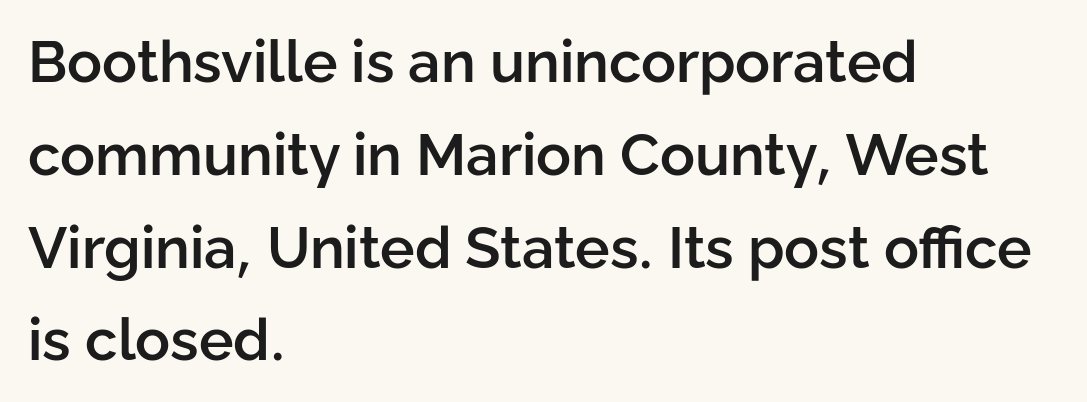
{"serif": "no", "italic": "no", "bold": "semi", "weight": "semibold", "width": "normal", "stroke_contrast": "low", "x_height": "medium", "monospaced": "no", "underline": "no", "align": "left", "line_spacing": "normal", "line_spacing_ratio": 1.6, "letter_spacing": "normal", "letter_spacing_em": 0.0, "glyph_px": 58}
